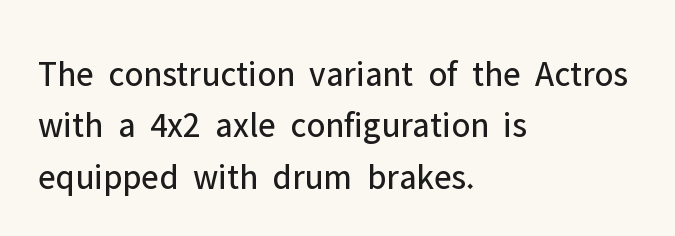
Q: Is the text bold? A: No.
Q: Is the text italic (slanted)? A: No, it is upright.
Q: Is the typeface a serif or a sans-serif typeface? A: Sans-serif.
Q: Is the text underlined? A: No.
Q: How is the paragraph aligned? A: Left-aligned.
Q: Is the spacing between letters normal or unusually wide? A: Normal.
Q: Is the spacing between lines tight, normal or loose? A: Normal.
Q: Width (condensed, normal, or wide)? A: Normal.
Q: Stroke contrast? A: Low.
Q: x-height? A: Medium.
Q: Monospaced? A: No.
